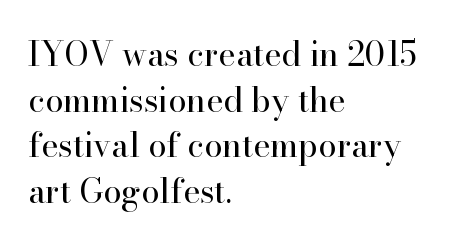
The image shows 33 px regular-weight serif type, upright; set left-aligned, normal line spacing (1.38x), normal letter spacing, not underlined; high stroke contrast and a small x-height.
